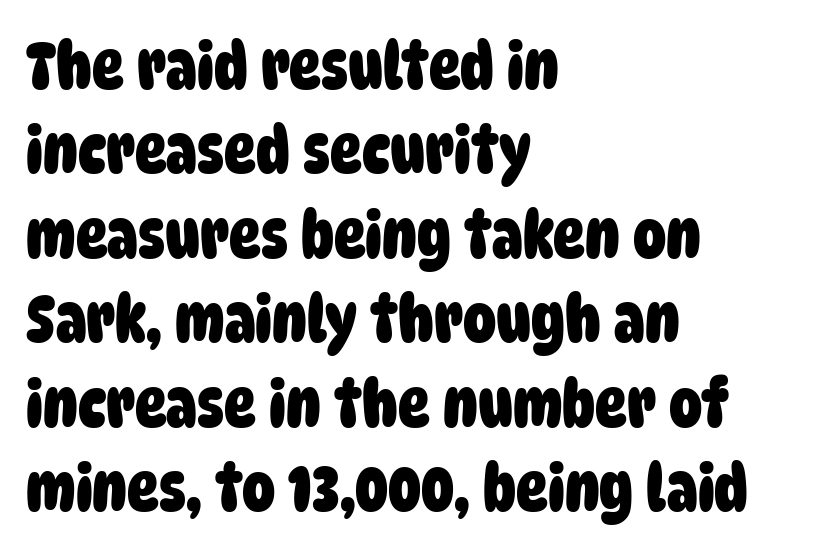
{"serif": "no", "bold": "yes", "weight": "heavy", "width": "condensed", "stroke_contrast": "low", "x_height": "large", "monospaced": "no", "underline": "no", "align": "left", "line_spacing": "normal", "line_spacing_ratio": 1.28, "letter_spacing": "normal", "letter_spacing_em": 0.0, "glyph_px": 66}
